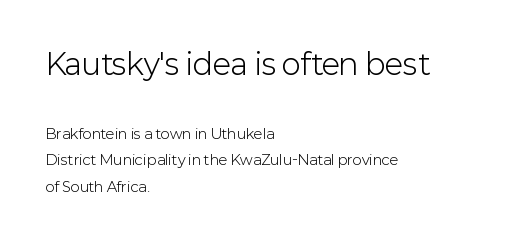
{"serif": "no", "italic": "no", "bold": "no", "weight": "light", "width": "normal", "stroke_contrast": "low", "x_height": "medium", "monospaced": "no", "underline": "no", "align": "left", "line_spacing": "loose", "line_spacing_ratio": 1.91, "letter_spacing": "normal", "letter_spacing_em": 0.0, "larger_block": "first", "size_ratio": 2.07, "glyph_px": 29}
